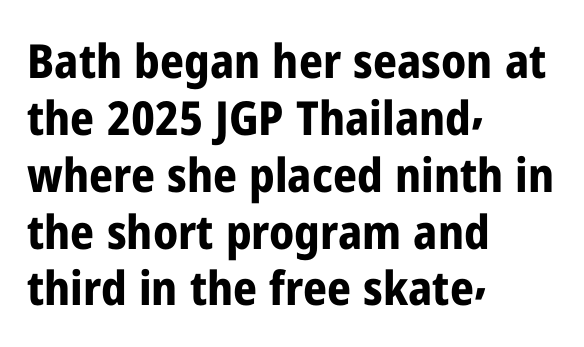
The image shows 47 px bold, condensed sans-serif type, upright; set left-aligned, line spacing 1.21x, normal letter spacing, not underlined; low stroke contrast and a medium x-height.
